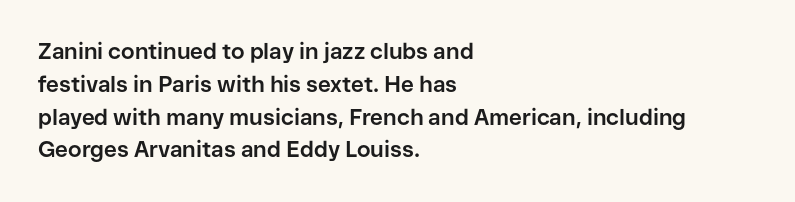
The image shows 22 px bold type, upright; set left-aligned, normal line spacing (1.49x), normal letter spacing, not underlined.
